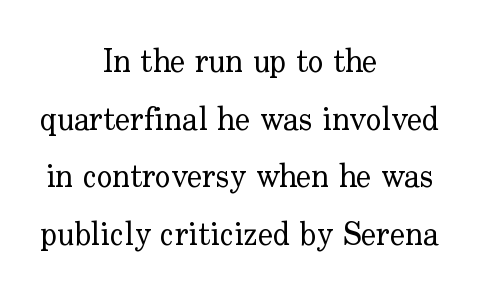
The typeface chosen for these lines features serifs. Unlike italic type, these characters show no tilt at all. Check the space under the baseline: it is left empty. Looks like regular typesetting: each glyph gets only the width it needs.
